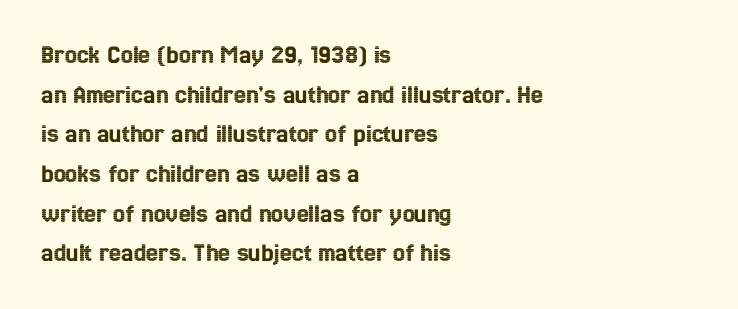
The image shows 27 px text type, upright; set left-aligned, normal line spacing (1.47x), normal letter spacing, not underlined.
